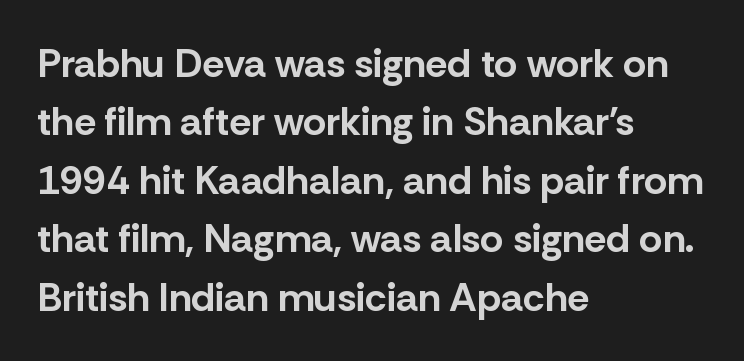
The compositor pushed each line to the left boundary. Caption: standard tracking, unaltered. A clean baseline with only descenders dipping below it. Varying glyph widths throughout — classic text-font behaviour. Reading down the column, the eye jumps a familiar distance to each next line. A dark, heavy texture on the line: the type is bold.
